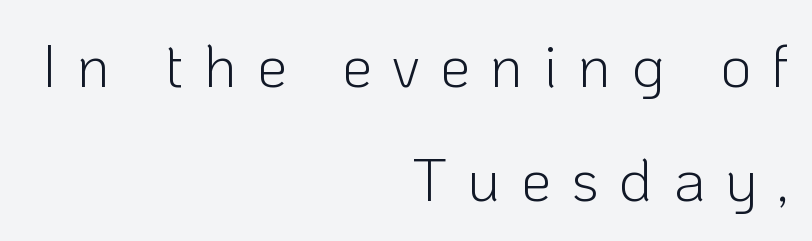
The image shows 61 px light sans-serif type, upright; set right-aligned, line spacing 1.87x, unusually wide letter spacing (+0.33 em), not underlined; low stroke contrast and a medium x-height.
